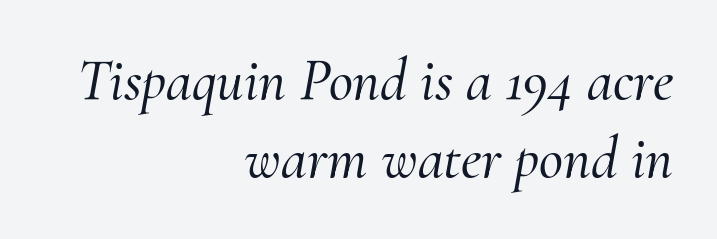
{"serif": "yes", "italic": "yes", "lean": "right", "slant_degrees": 10, "width": "normal", "stroke_contrast": "medium", "x_height": "small", "monospaced": "no", "underline": "no", "align": "right", "line_spacing": "normal", "line_spacing_ratio": 1.33, "letter_spacing": "normal", "letter_spacing_em": 0.0, "glyph_px": 59}
